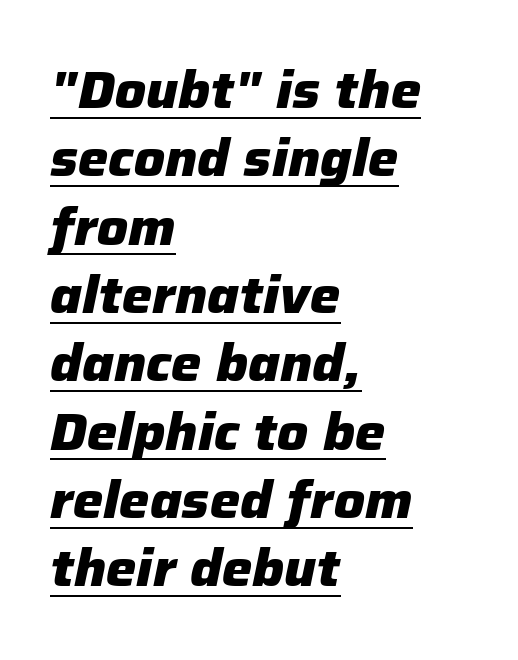
Q: Is the text bold? A: Yes.
Q: Is the text italic (slanted)? A: Yes, it leans right by about 12 degrees.
Q: Is the text underlined? A: Yes.
Q: How is the paragraph aligned? A: Left-aligned.
Q: Is the spacing between letters normal or unusually wide? A: Normal.
Q: Is the spacing between lines tight, normal or loose? A: Normal.
Q: Width (condensed, normal, or wide)? A: Normal.
Q: Stroke contrast? A: Low.
Q: x-height? A: Medium.
Q: Monospaced? A: No.
